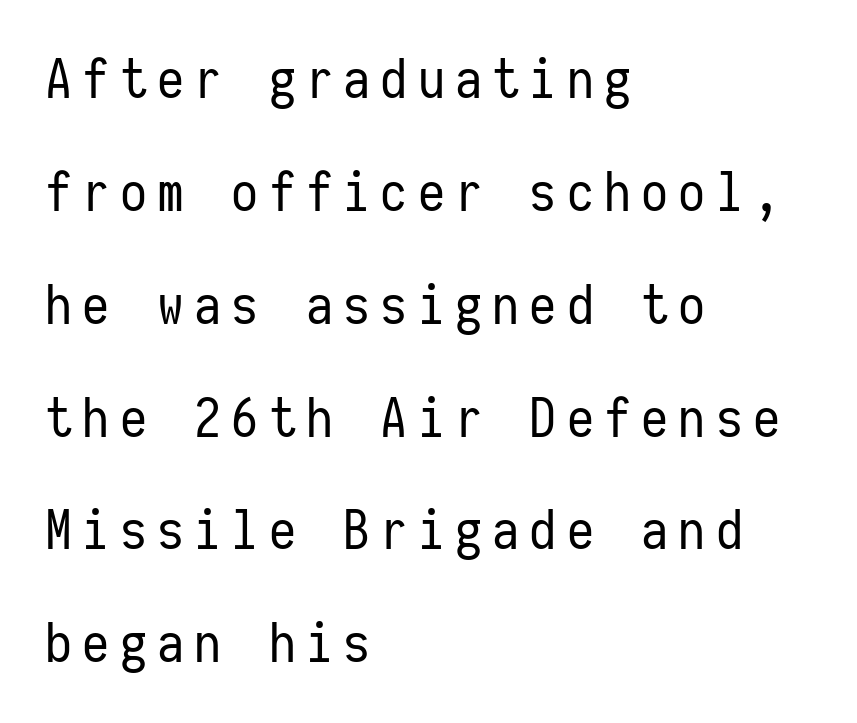
Q: Is the text bold? A: No.
Q: Is the text italic (slanted)? A: No, it is upright.
Q: Is the typeface a serif or a sans-serif typeface? A: Sans-serif.
Q: Is the text underlined? A: No.
Q: How is the paragraph aligned? A: Left-aligned.
Q: Is the spacing between lines tight, normal or loose? A: Loose.
Q: Width (condensed, normal, or wide)? A: Condensed.
Q: Stroke contrast? A: Low.
Q: x-height? A: Medium.
Q: Monospaced? A: Yes.
